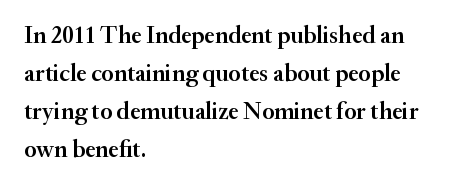
Type without underlining. The rendering keeps characters at their native spacing. It's the straight-up-and-down kind of type. Honestly, the row spacing looks completely unremarkable. One-word summary of the alignment: left. Semibold letterforms, between regular and bold.
